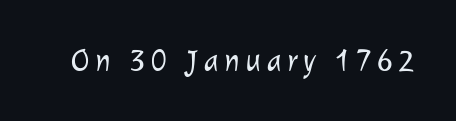
A typesetter would call this proportional, since set widths differ per character. The strokes are not fattened; the text isn't bold. Check where the strokes stop: nothing finishes them off — pure sans. Quick note: underline off.
